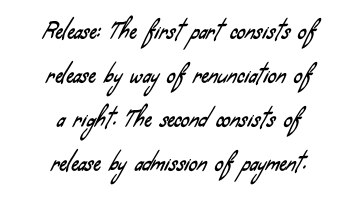
Vertically, the passage feels expansive, rows floating well apart. A student would call this center alignment; a typographer would say set centered. Plain, unruled lines of type. Nobody touched the tracking dial on this one.
